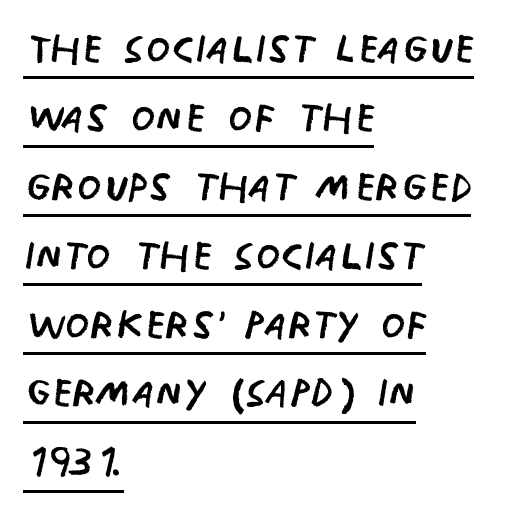
The image shows 56 px regular-weight, condensed sans-serif type; set left-aligned, line spacing 1.23x, normal letter spacing, underlined; low stroke contrast and a large x-height.
